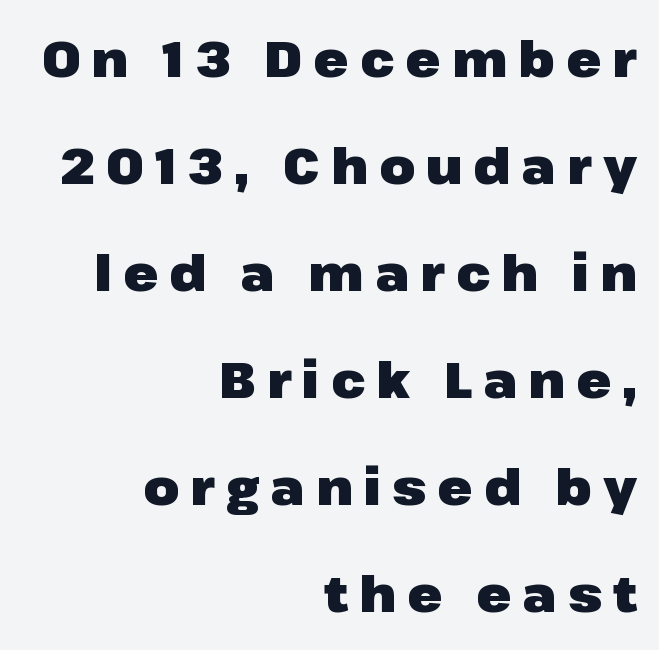
Q: Is the text bold? A: Yes.
Q: Is the text italic (slanted)? A: No, it is upright.
Q: Is the typeface a serif or a sans-serif typeface? A: Sans-serif.
Q: Is the text underlined? A: No.
Q: How is the paragraph aligned? A: Right-aligned.
Q: Is the spacing between letters normal or unusually wide? A: Unusually wide.
Q: Is the spacing between lines tight, normal or loose? A: Loose.
Q: Width (condensed, normal, or wide)? A: Normal.
Q: Stroke contrast? A: Low.
Q: x-height? A: Medium.
Q: Monospaced? A: No.
